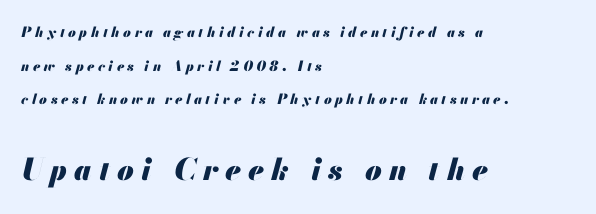
The image shows 30 px heavy type, italic (leaning right); set left-aligned, loose line spacing (2.41x), unusually wide letter spacing (+0.24 em), not underlined; the second (bottom) block is 2.14x larger; medium stroke contrast and a small x-height.
